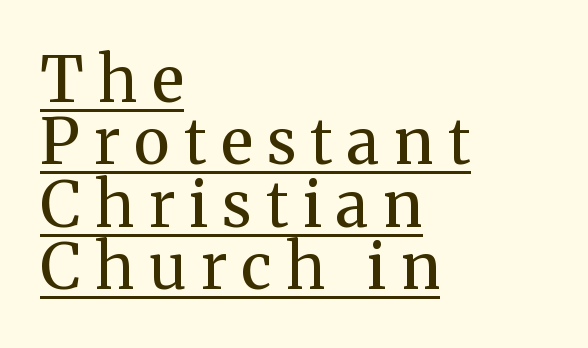
The block of text is dense from top to bottom, with scant space between rows. The typography opts for an upright posture over an oblique one. The typeface has the unassuming heft of standard copy or less. One-word summary of the alignment: left. Do the characters align in a grid? No, the font is proportional. Look at the tracking — it's clearly loosened, letters drifting apart.
